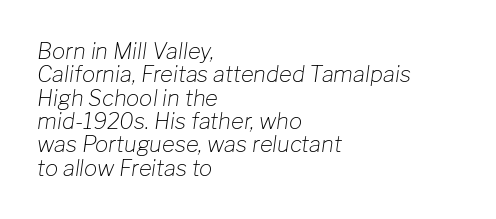
The image shows 22 px text type, italic (leaning right); set left-aligned, tight line spacing (1.06x), normal letter spacing, not underlined.
